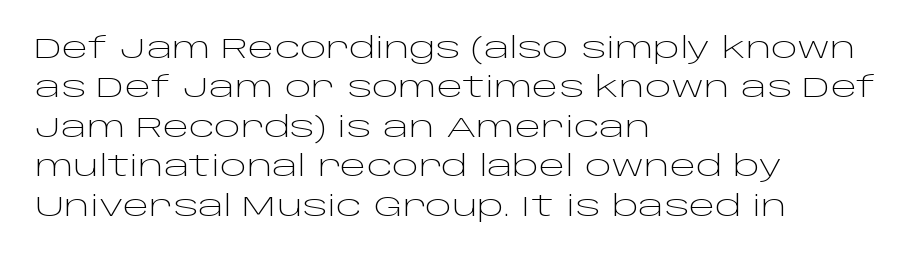
{"serif": "no", "italic": "no", "bold": "no", "weight": "light", "width": "wide", "stroke_contrast": "low", "x_height": "large", "monospaced": "no", "underline": "no", "align": "left", "line_spacing": "normal", "line_spacing_ratio": 1.41, "letter_spacing": "normal", "letter_spacing_em": 0.0, "glyph_px": 28}
